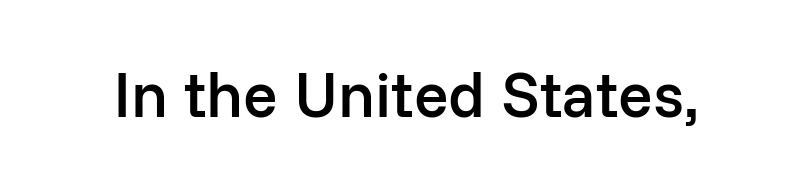
Q: Is the text bold? A: Semi-bold.
Q: Is the text italic (slanted)? A: No, it is upright.
Q: Is the typeface a serif or a sans-serif typeface? A: Sans-serif.
Q: Is the text underlined? A: No.
Q: Is the spacing between letters normal or unusually wide? A: Normal.
Q: Width (condensed, normal, or wide)? A: Normal.
Q: Stroke contrast? A: Low.
Q: x-height? A: Medium.
Q: Monospaced? A: No.
